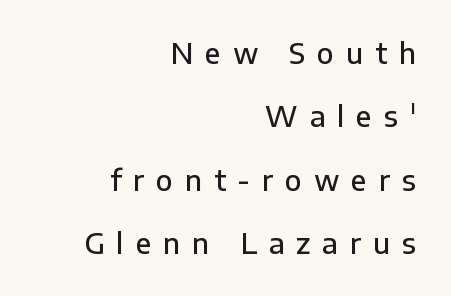
Every stem runs plumb, perpendicular to the baseline. The paragraph shown leans on its right margin. There is plenty of visible air inserted between adjacent glyphs. Think of a printed novel: that variable character pitch is what you see here. Anything drawn beneath the words? Only blank space. This block would shrink considerably if given ordinary leading; it's expanded now.
